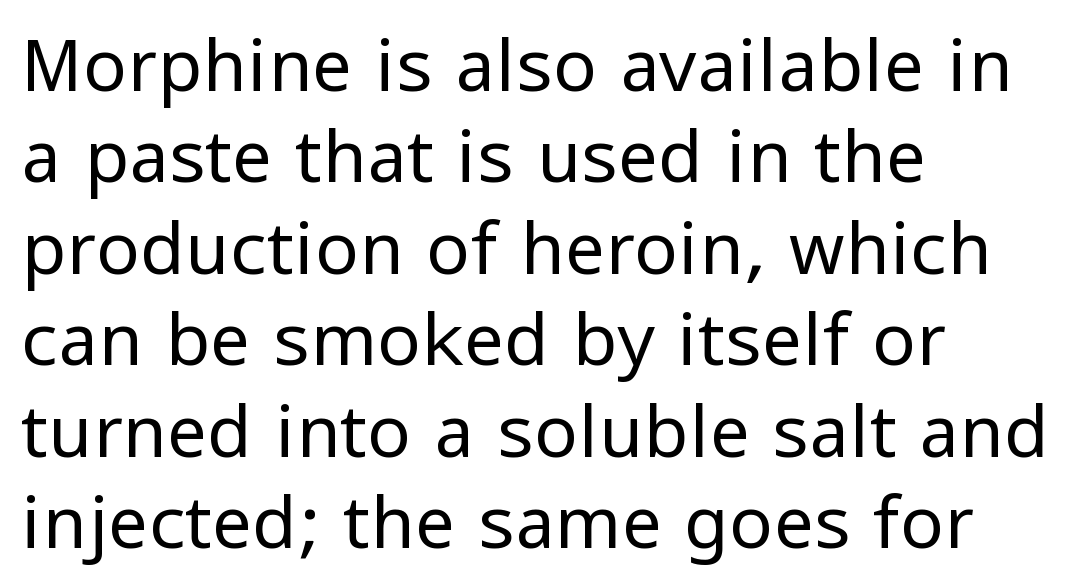
The image shows 72 px regular-weight sans-serif type, upright; set left-aligned, normal line spacing (1.27x), normal letter spacing, not underlined; low stroke contrast and a medium x-height.
